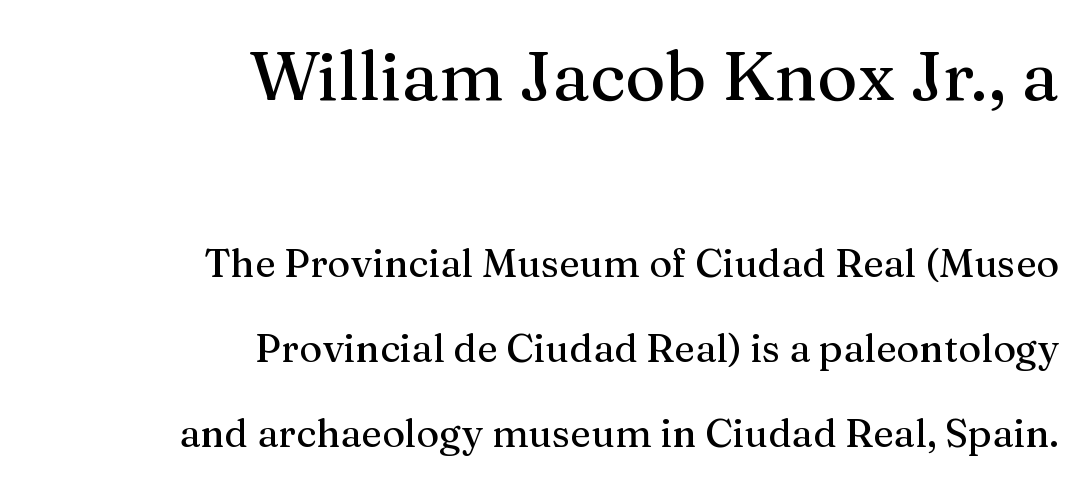
If you drew a line through each stem, it would be perfectly vertical. Letterform terminals end in serifs throughout the passage. Looks like regular typesetting: each glyph gets only the width it needs. In terms of letterspacing, this is plain default setting.
